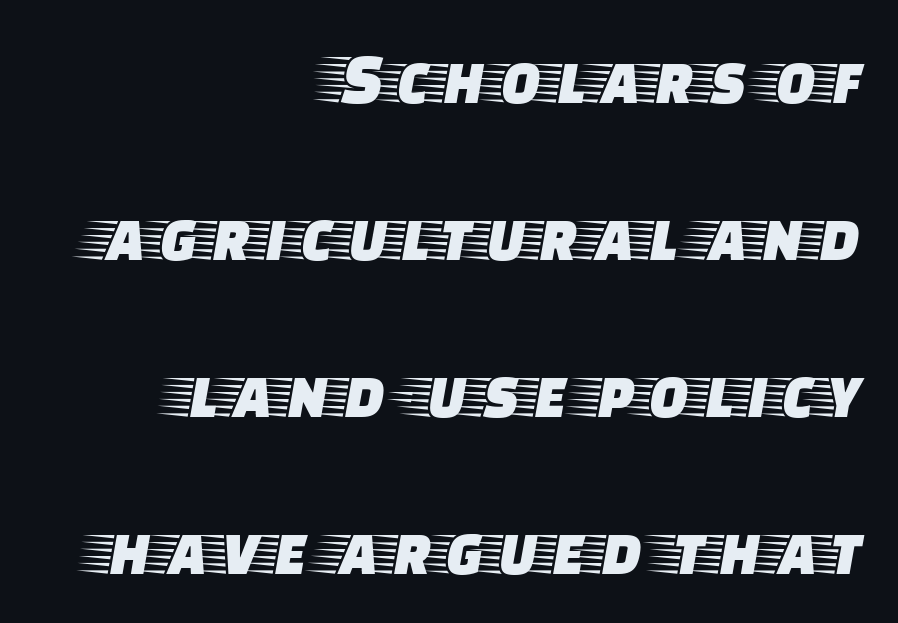
The image shows 74 px wide serif type; set right-aligned, loose line spacing (2.12x), normal letter spacing, not underlined; low stroke contrast and a large x-height.
